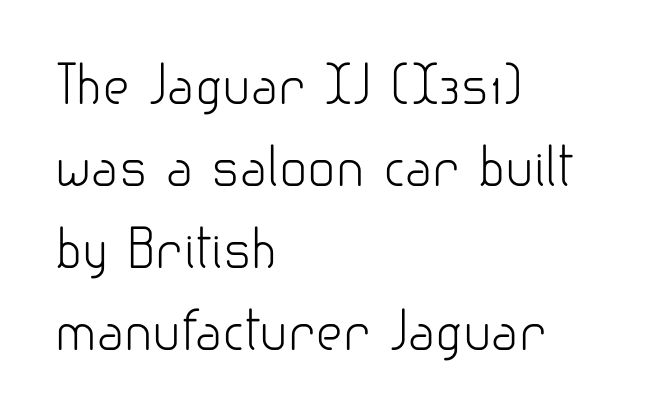
Notice how the stems are strictly vertical — no italics here. Students, note that the glyphs here touch the page at normal intervals. Underlining? Definitely not there. The lines in this sample share a left origin and differ only in where they stop.
